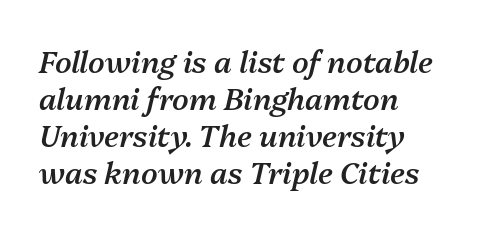
Italic: yes, the glyphs are oblique. Note the varied advance widths — an 'i' is clearly narrower than an 'm'. This sample uses plain, unmodified letter spacing. The strokes are fattened partway — semibold, not bold. Does the copy run flush right? No — it runs flush left.
